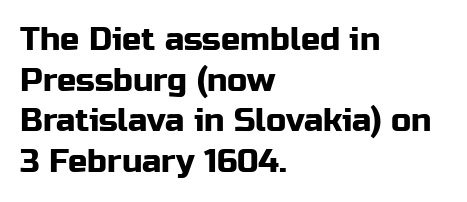
Q: Is the text italic (slanted)? A: No, it is upright.
Q: Is the typeface a serif or a sans-serif typeface? A: Sans-serif.
Q: Is the text underlined? A: No.
Q: How is the paragraph aligned? A: Left-aligned.
Q: Is the spacing between letters normal or unusually wide? A: Normal.
Q: Is the spacing between lines tight, normal or loose? A: Normal.
Q: Width (condensed, normal, or wide)? A: Normal.
Q: Stroke contrast? A: Low.
Q: x-height? A: Medium.
Q: Monospaced? A: No.
